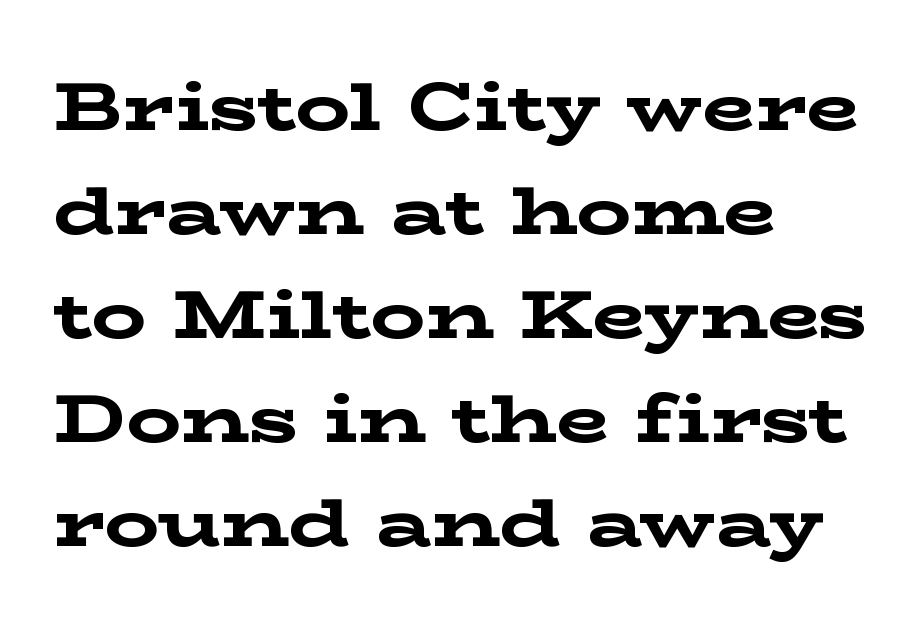
The image shows 68 px bold, wide serif type, upright; set left-aligned, normal line spacing (1.53x), normal letter spacing, not underlined; low stroke contrast and a medium x-height.
